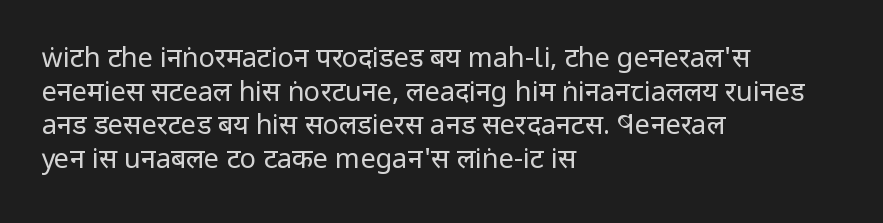
{"italic": "no", "bold": "no", "underline": "no", "align": "left", "line_spacing": "normal", "line_spacing_ratio": 1.25, "letter_spacing": "normal", "letter_spacing_em": 0.0, "glyph_px": 27}
